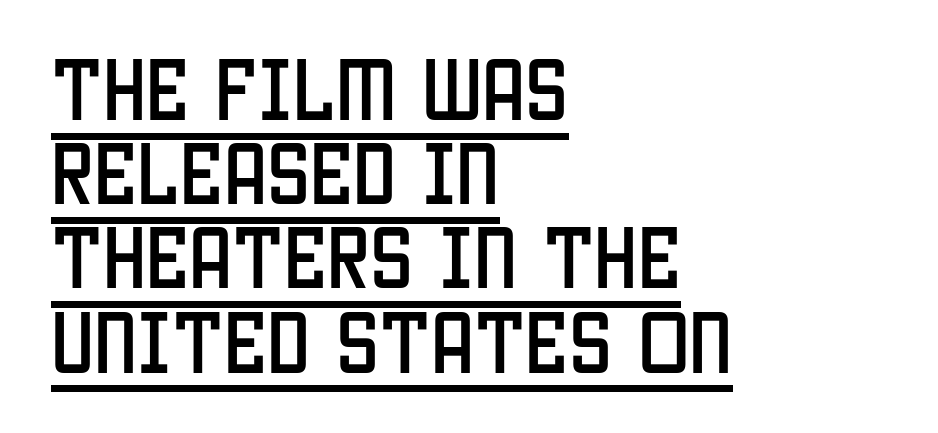
The image shows 69 px condensed sans-serif type, upright; set left-aligned, line spacing 1.22x, normal letter spacing, underlined; low stroke contrast and a large x-height.
